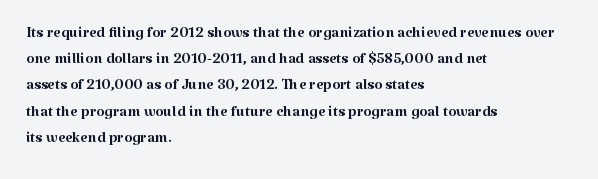
Does extra space separate the letters? No, they use regular spacing. Layout note: lines flush left. The area under the type is left untouched. This reads as an unemphasized weight, regular at the heaviest. This is roman type, the default non-slanted kind. Vertical spacing — default.
